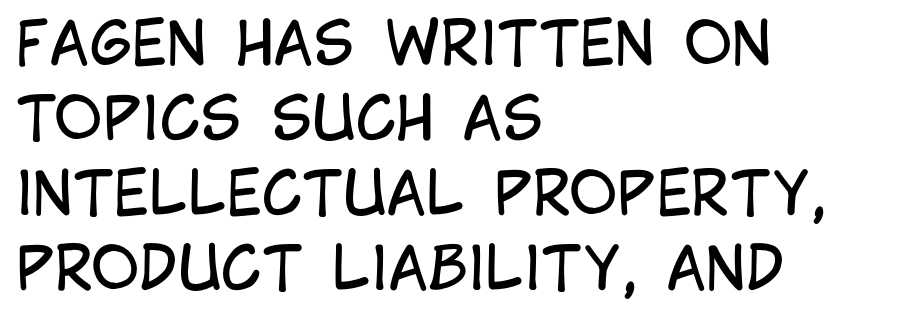
{"serif": "no", "italic": "no", "bold": "no", "weight": "regular", "width": "condensed", "stroke_contrast": "low", "x_height": "large", "monospaced": "no", "underline": "no", "align": "left", "line_spacing": "normal", "line_spacing_ratio": 1.27, "letter_spacing": "normal", "letter_spacing_em": 0.0, "glyph_px": 59}
